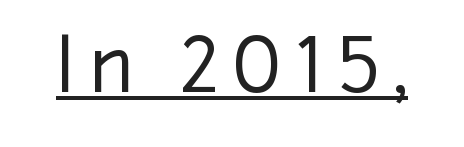
The passage shown is typed in a proportional face where columns would drift. The lettering stays uniformly vertical, giving the passage a roman look. A typesetter would label this face a sans. Emphasis is given by a line drawn under the lettering.
